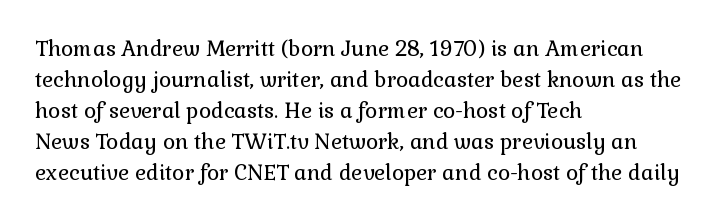
The image shows 21 px text type, upright; set left-aligned, normal line spacing (1.48x), normal letter spacing, not underlined.
